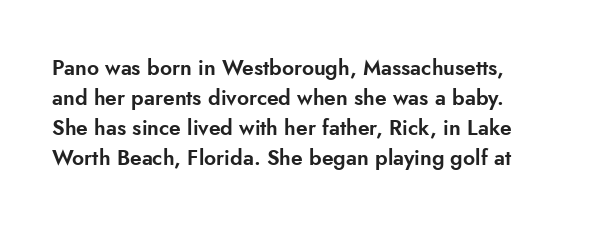
The image shows 21 px text type, upright; set normal line spacing (1.43x), normal letter spacing, not underlined.
